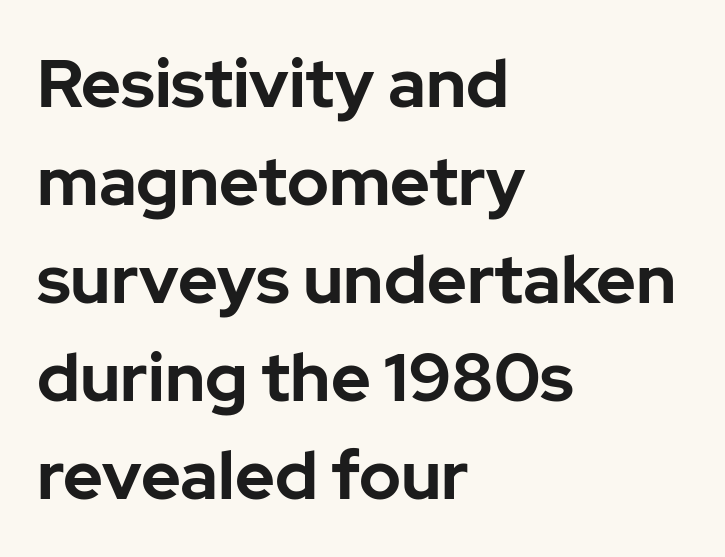
{"serif": "no", "italic": "no", "bold": "yes", "weight": "bold", "width": "normal", "stroke_contrast": "low", "x_height": "medium", "monospaced": "no", "underline": "no", "align": "left", "line_spacing": "normal", "line_spacing_ratio": 1.44, "letter_spacing": "normal", "letter_spacing_em": 0.0, "glyph_px": 68}
